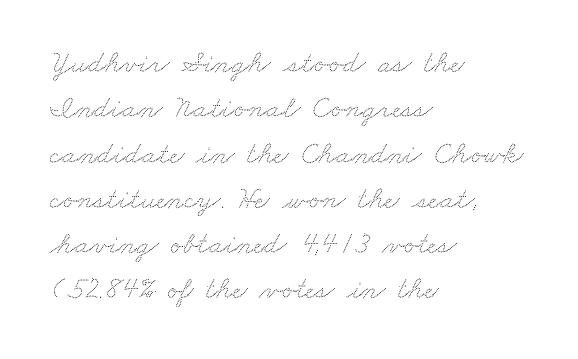
The image shows 31 px wide type; set left-aligned, normal line spacing (1.46x), normal letter spacing, not underlined; low stroke contrast and a small x-height.
